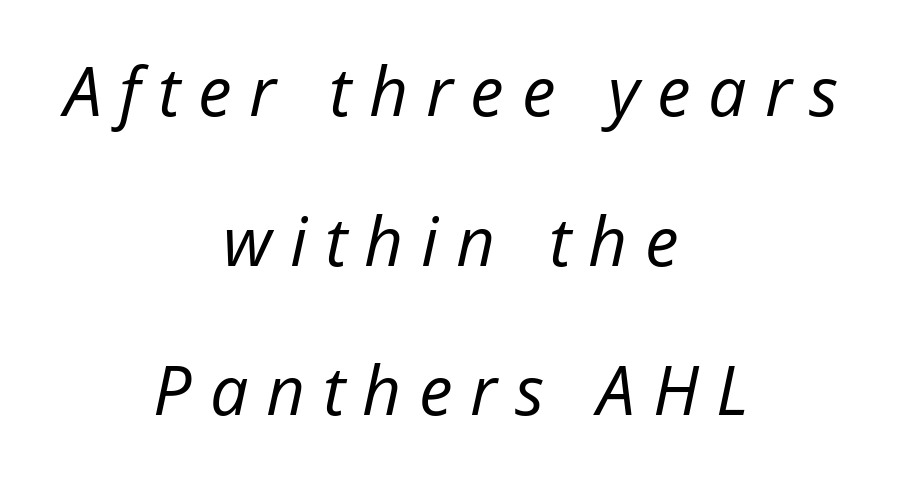
Does the copy run flush right? No — it is centered line by line. The lettering tilts uniformly, giving the passage an italic look. Proportional: the letters do not fall into vertical columns. The letters are spread apart with noticeably loose tracking. Think standard paragraph weight, or any step lighter than that.
